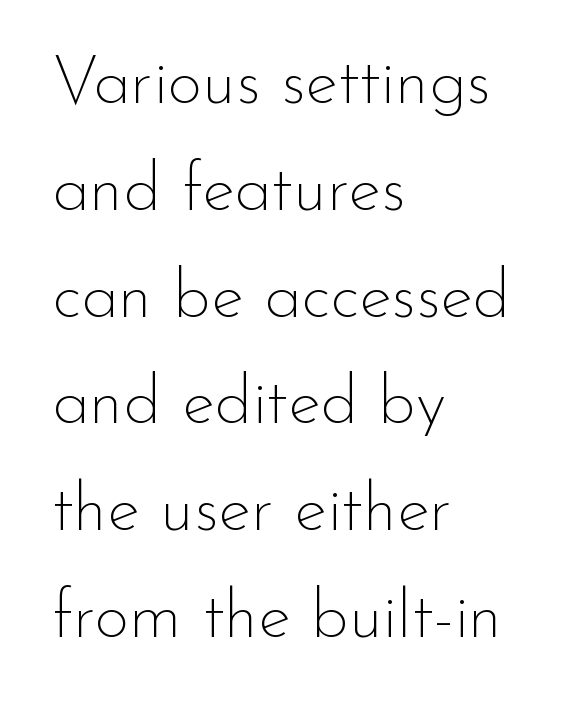
The image shows 68 px thin sans-serif type, upright; set left-aligned, normal line spacing (1.57x), normal letter spacing, not underlined; low stroke contrast and a small x-height.
